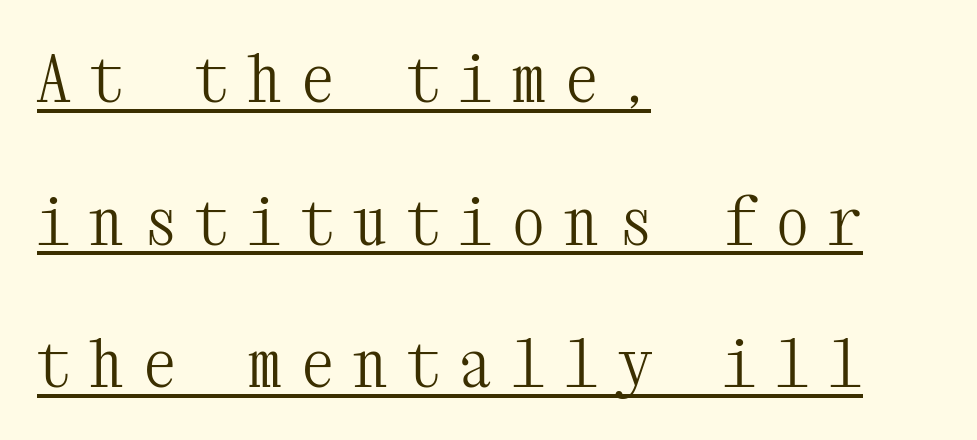
Q: Is the text bold? A: No.
Q: Is the text italic (slanted)? A: No, it is upright.
Q: Is the typeface a serif or a sans-serif typeface? A: Serif.
Q: Is the text underlined? A: Yes.
Q: How is the paragraph aligned? A: Left-aligned.
Q: Is the spacing between letters normal or unusually wide? A: Unusually wide.
Q: Is the spacing between lines tight, normal or loose? A: Loose.
Q: Width (condensed, normal, or wide)? A: Condensed.
Q: Stroke contrast? A: Medium.
Q: x-height? A: Medium.
Q: Monospaced? A: Yes.
